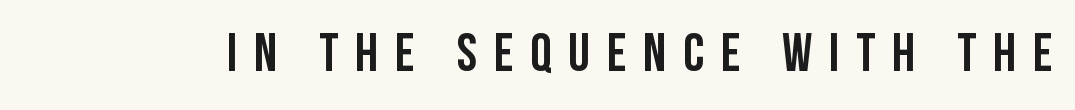
The horizontal fit of the characters is loose and conspicuously gappy. Plain, unruled lines of type. The face used here is proportionally spaced, like ordinary book or web type. A roman cut, with each character standing at attention.
